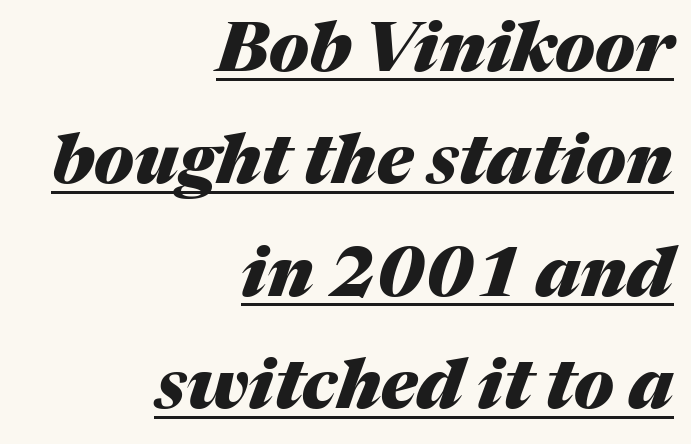
{"italic": "yes", "lean": "right", "slant_degrees": 17, "bold": "yes", "weight": "heavy", "width": "normal", "stroke_contrast": "medium", "x_height": "medium", "monospaced": "no", "underline": "yes", "align": "right", "line_spacing": "normal", "line_spacing_ratio": 1.63, "letter_spacing": "normal", "letter_spacing_em": 0.0, "glyph_px": 69}
